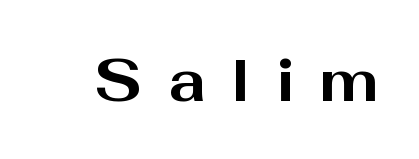
Looks like regular typesetting: each glyph gets only the width it needs. Italic: no, the glyphs are upright roman. The space directly below the letters is spotless. Strong, thick strokes mark this as bold type.
